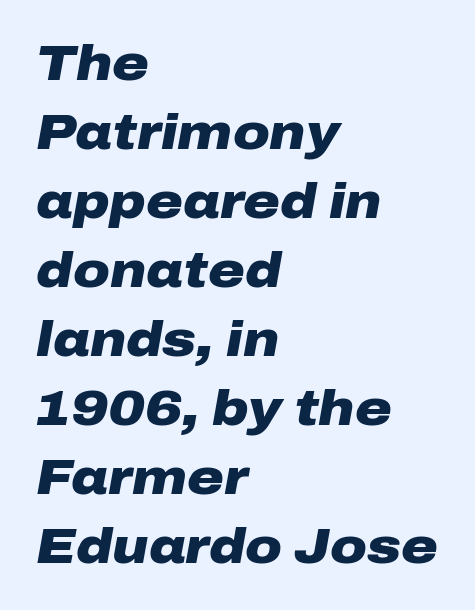
The image shows 50 px heavy, wide type, italic (leaning right); set left-aligned, normal line spacing (1.38x), normal letter spacing, not underlined; low stroke contrast and a medium x-height.
